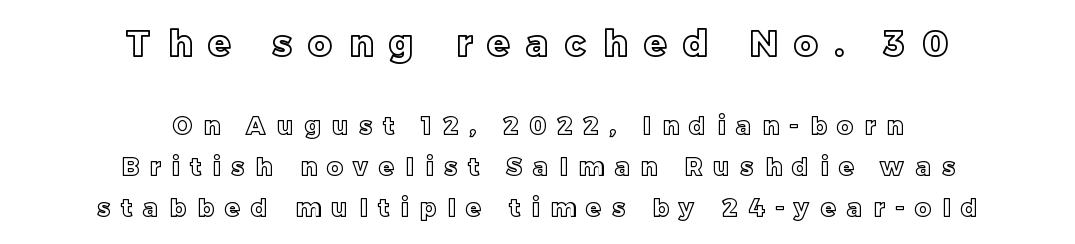
{"italic": "no", "width": "normal", "x_height": "large", "monospaced": "no", "underline": "no", "align": "center", "line_spacing": "normal", "line_spacing_ratio": 1.7, "letter_spacing": "wide", "letter_spacing_em": 0.47, "larger_block": "first", "size_ratio": 1.5, "glyph_px": 36}
